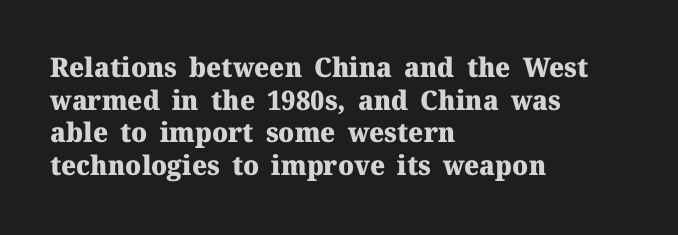
{"italic": "no", "bold": "yes", "underline": "no", "align": "left", "line_spacing_ratio": 1.21, "letter_spacing": "normal", "letter_spacing_em": 0.0, "glyph_px": 27}
